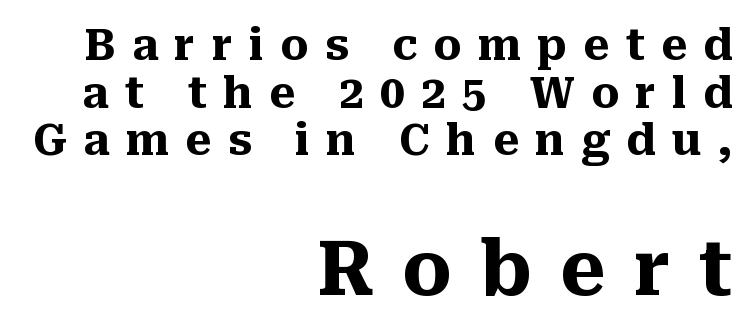
The image shows 77 px heavy serif type, upright; set right-aligned, tight line spacing (1.08x), unusually wide letter spacing (+0.37 em), not underlined; the second (bottom) block is 1.75x larger; medium stroke contrast and a medium x-height.
